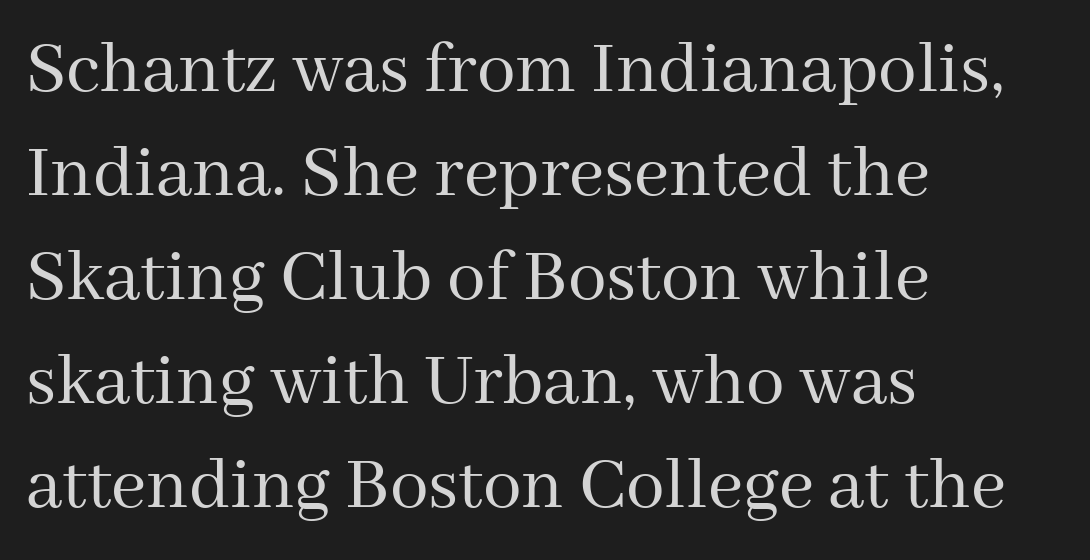
{"serif": "yes", "italic": "no", "bold": "no", "weight": "regular", "width": "normal", "stroke_contrast": "medium", "x_height": "medium", "monospaced": "no", "underline": "no", "align": "left", "line_spacing": "normal", "line_spacing_ratio": 1.35, "letter_spacing": "normal", "letter_spacing_em": 0.0, "glyph_px": 77}
